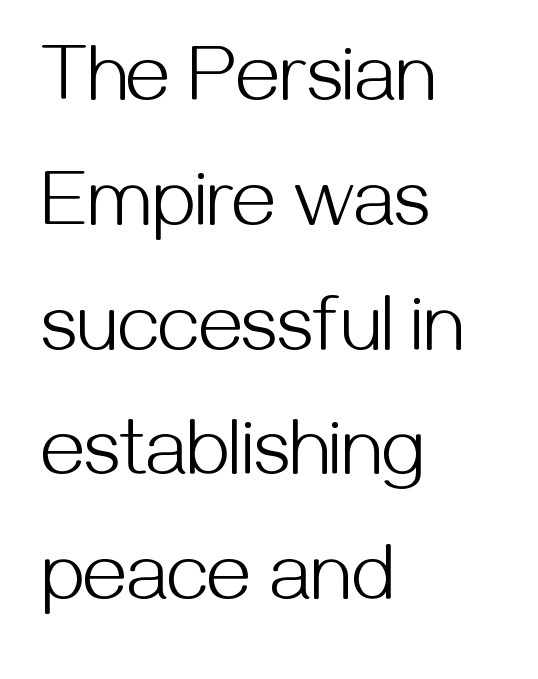
Q: Is the text bold? A: No.
Q: Is the text italic (slanted)? A: No, it is upright.
Q: Is the typeface a serif or a sans-serif typeface? A: Sans-serif.
Q: Is the text underlined? A: No.
Q: How is the paragraph aligned? A: Left-aligned.
Q: Is the spacing between letters normal or unusually wide? A: Normal.
Q: Is the spacing between lines tight, normal or loose? A: Normal.
Q: Width (condensed, normal, or wide)? A: Normal.
Q: Stroke contrast? A: Medium.
Q: x-height? A: Medium.
Q: Monospaced? A: No.
